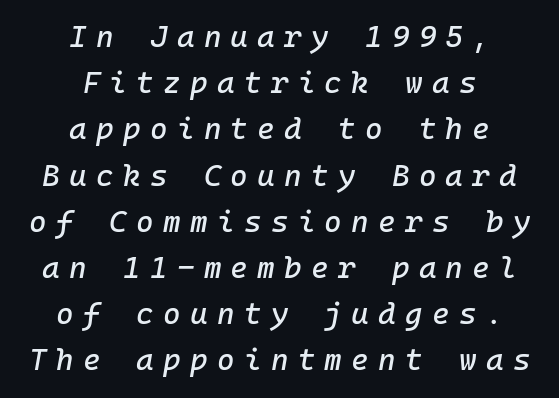
What's the leading like? Ordinary, nothing unusual. The baseline area is clear. Every character sits at an angle, as italics do. This sample uses expanded letter spacing, leaving extra air between glyphs.
